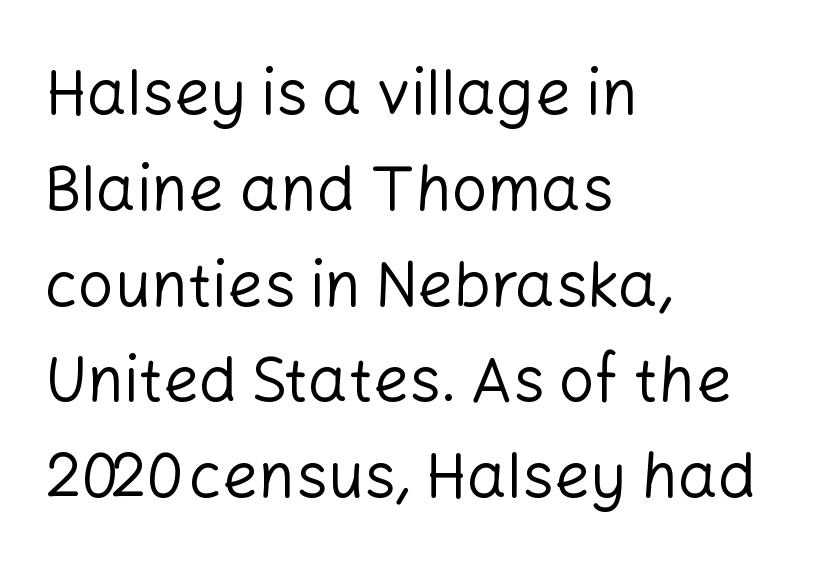
The words here are not underlined. The characters display no serif detailing; their extremities are plain. The letterforms sit shoulder to shoulder at normal distance. This sample has the flowing, uneven cadence of proportional lettering. The lettering holds an erect, upright posture throughout. The characters are drawn with everyday or finer stroke widths.
